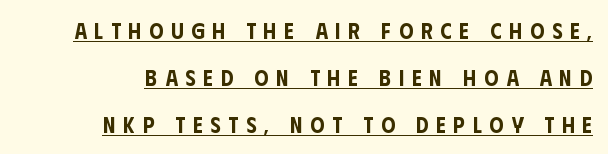
The image shows 22 px text type, upright; set right-aligned, loose line spacing (2.13x), unusually wide letter spacing (+0.36 em), underlined.
